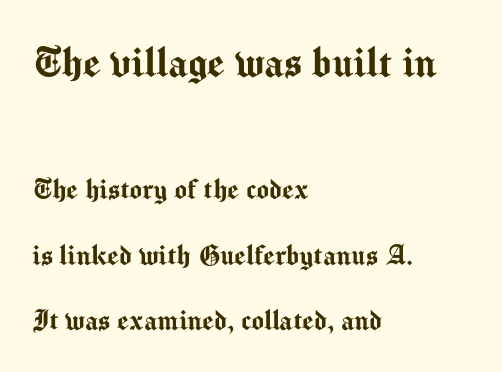
Of the two passages, the one on top uses the larger point size. Default kerning and tracking; the words read as compact shapes. This sample has the flowing, uneven cadence of proportional lettering. The ragged edge is on the right, which tells us the setting is flush left. Successive baselines arrive slowly, with a big drop between each.
